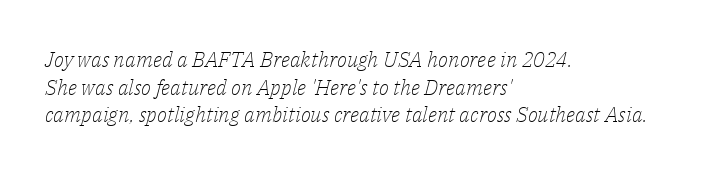
The face used here is rendered with its standard letterfit. The passage shown is not underscored anywhere. This sample keeps an unexceptional amount of space between lines. The weight tops out at a normal text grade.
